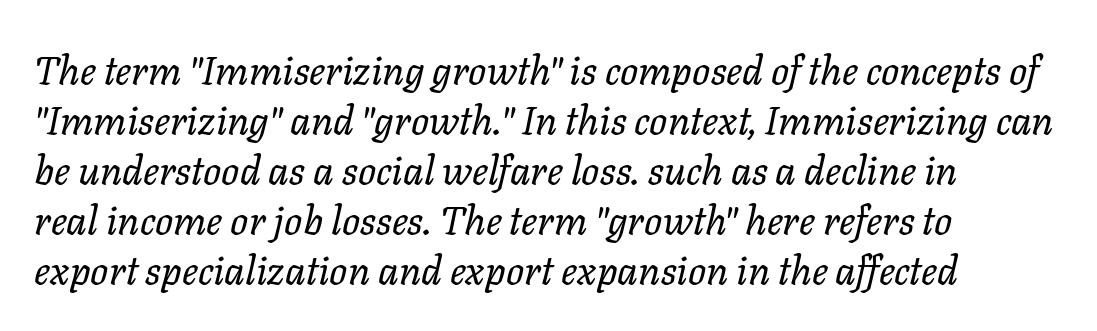
Q: Is the text bold? A: No.
Q: Is the text italic (slanted)? A: Yes, it leans right by about 11 degrees.
Q: Is the text underlined? A: No.
Q: How is the paragraph aligned? A: Left-aligned.
Q: Is the spacing between letters normal or unusually wide? A: Normal.
Q: Is the spacing between lines tight, normal or loose? A: Normal.
Q: Width (condensed, normal, or wide)? A: Normal.
Q: Stroke contrast? A: Low.
Q: x-height? A: Medium.
Q: Monospaced? A: No.
